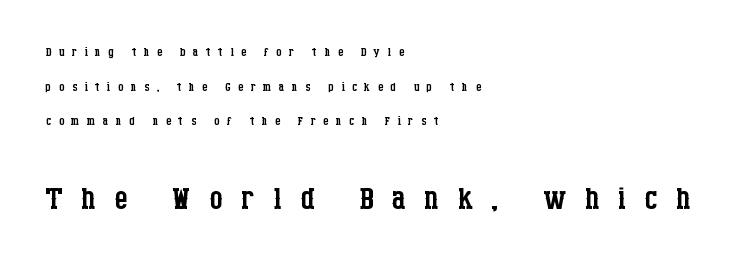
The baseline area is clear. The block of text is sparse from top to bottom, with ample space between rows. No letter is thick-stroked: the sample isn't bold. Between these two stacked blocks, the lower one wins on size. When letters stand straight like this, we call the style roman or upright.
